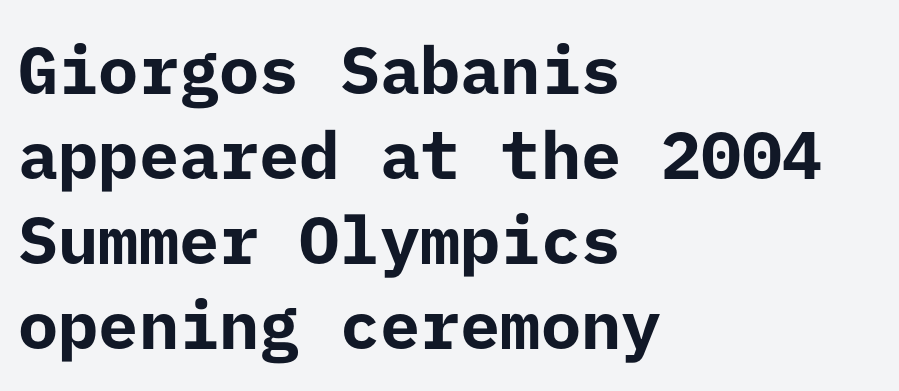
The image shows 67 px bold sans-serif type, upright; set left-aligned, normal line spacing (1.27x), normal letter spacing, not underlined; low stroke contrast and a medium x-height.
